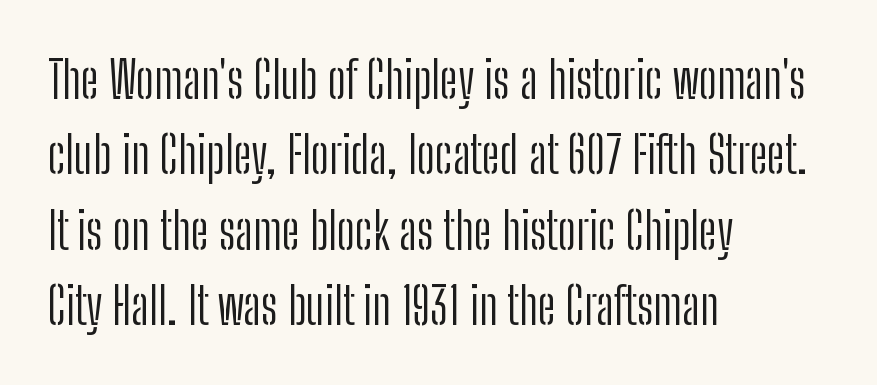
Q: Is the text bold? A: No.
Q: Is the text italic (slanted)? A: No, it is upright.
Q: Is the typeface a serif or a sans-serif typeface? A: Sans-serif.
Q: Is the text underlined? A: No.
Q: How is the paragraph aligned? A: Left-aligned.
Q: Is the spacing between letters normal or unusually wide? A: Normal.
Q: Is the spacing between lines tight, normal or loose? A: Normal.
Q: Width (condensed, normal, or wide)? A: Condensed.
Q: Stroke contrast? A: Low.
Q: x-height? A: Medium.
Q: Monospaced? A: No.
